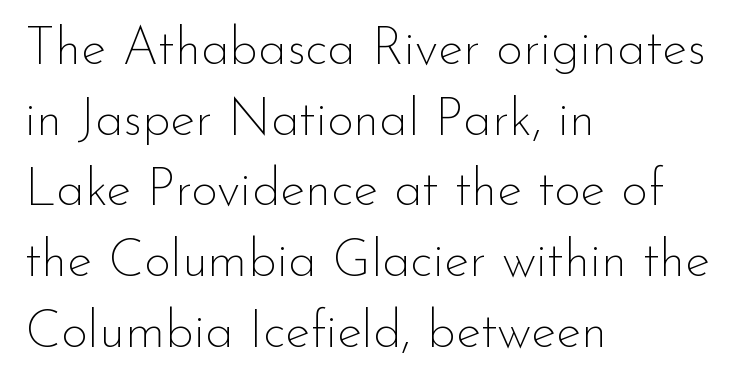
The image shows 52 px thin sans-serif type, upright; set left-aligned, normal line spacing (1.36x), normal letter spacing, not underlined; low stroke contrast and a small x-height.
